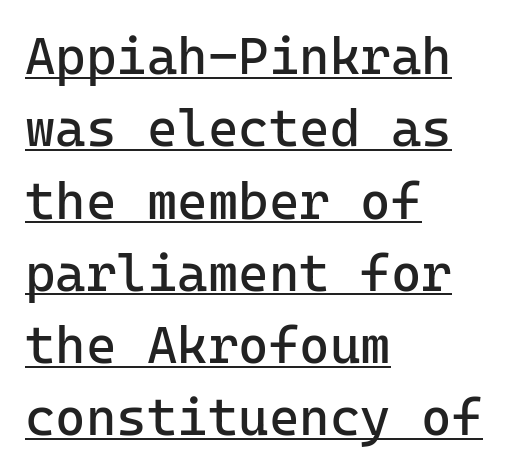
The image shows 52 px regular-weight sans-serif type, upright, monospaced; set left-aligned, normal line spacing (1.39x), normal letter spacing, underlined; low stroke contrast and a medium x-height.
